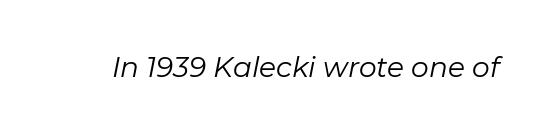
Q: Is the text bold? A: No.
Q: Is the text italic (slanted)? A: Yes, it leans right by about 11 degrees.
Q: Is the text underlined? A: No.
Q: Is the spacing between letters normal or unusually wide? A: Normal.
Q: Width (condensed, normal, or wide)? A: Normal.
Q: Stroke contrast? A: Low.
Q: x-height? A: Medium.
Q: Monospaced? A: No.
